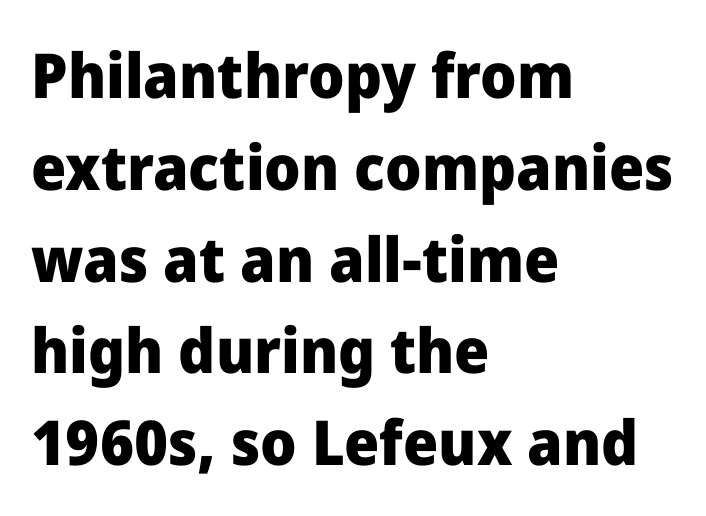
Q: Is the text bold? A: Yes.
Q: Is the text italic (slanted)? A: No, it is upright.
Q: Is the typeface a serif or a sans-serif typeface? A: Sans-serif.
Q: Is the text underlined? A: No.
Q: How is the paragraph aligned? A: Left-aligned.
Q: Is the spacing between letters normal or unusually wide? A: Normal.
Q: Is the spacing between lines tight, normal or loose? A: Normal.
Q: Width (condensed, normal, or wide)? A: Normal.
Q: Stroke contrast? A: Low.
Q: x-height? A: Medium.
Q: Monospaced? A: No.
